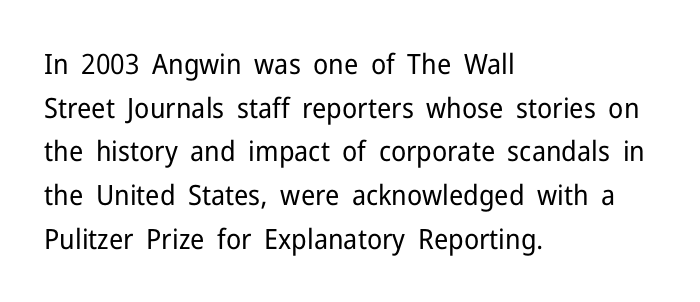
The horizontal fit of the characters is conventional and even. Is the block centered? No — it sits flush against the left margin. Do the letters lean? They stand straight. Honestly, the row spacing looks completely unremarkable. Just letters on the line, the space beneath them empty. These glyphs show unthickened strokes, regular width or finer.
